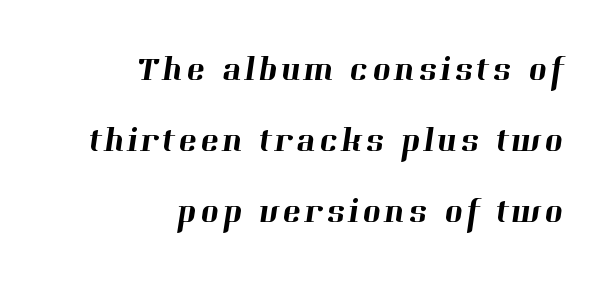
Whoever set this chose breathing room over compactness in the vertical rhythm. Spacing verdict: proportional, widths tailored to each character. Beneath every word, the page is bare. Line endings align vertically; line beginnings do not. Serif or sans? Serif — the stroke terminals have little feet.
